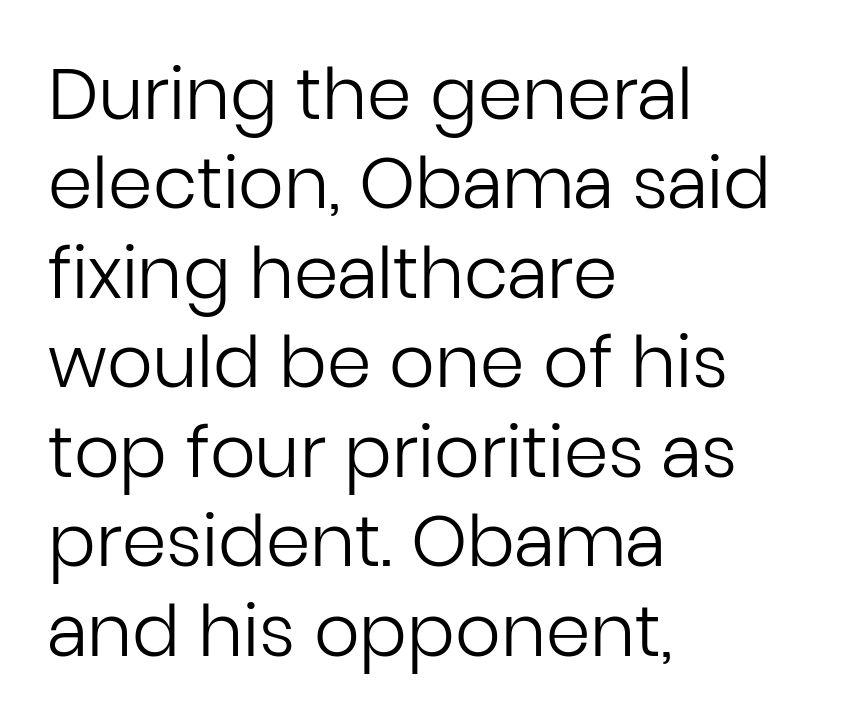
This sample keeps an unexceptional amount of space between lines. This reads as an unemphasized weight, regular at the heaviest. Characters remain perfectly vertical along every line. Each letter keeps its own natural width here, so spacing adapts to shape. The passage shown has conventional tracking throughout. This sample is left-justified, so line endings fall wherever the words run out.
